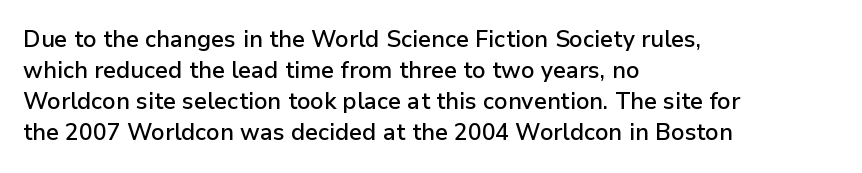
The image shows 23 px text type, upright; set left-aligned, normal line spacing (1.35x), normal letter spacing, not underlined.
